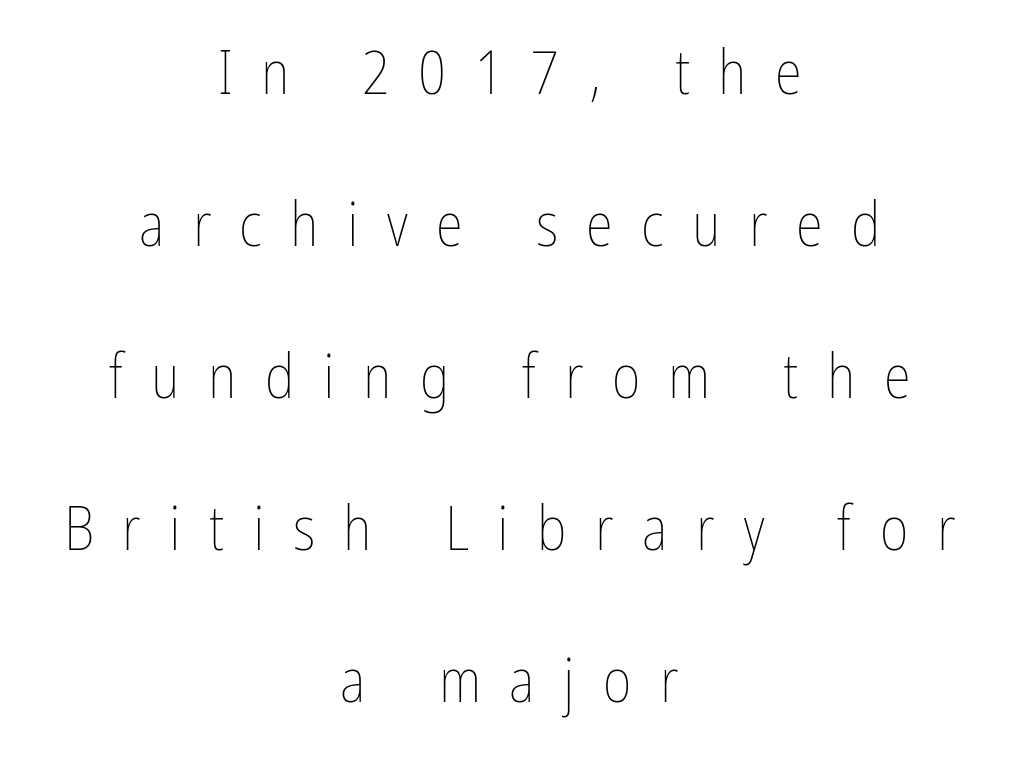
{"italic": "no", "bold": "no", "weight": "thin", "width": "condensed", "stroke_contrast": "low", "x_height": "medium", "monospaced": "no", "underline": "no", "align": "center", "line_spacing": "loose", "line_spacing_ratio": 2.45, "letter_spacing": "wide", "letter_spacing_em": 0.46, "glyph_px": 62}
